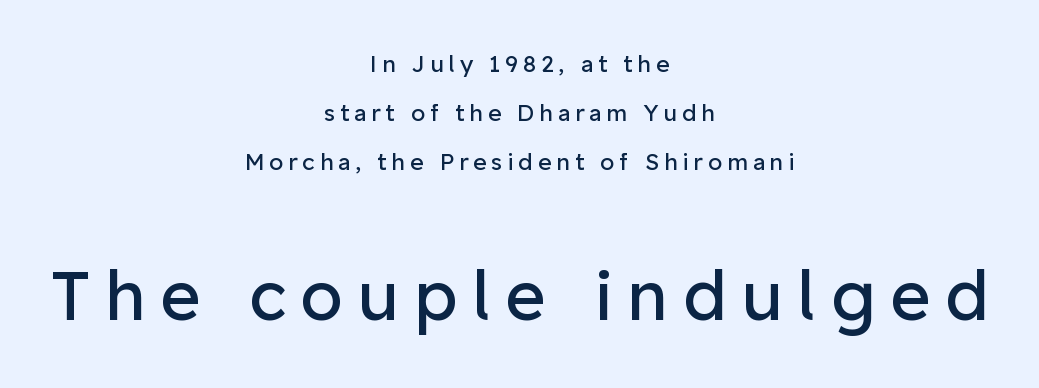
Q: Is the text bold? A: No.
Q: Is the text italic (slanted)? A: No, it is upright.
Q: Is the typeface a serif or a sans-serif typeface? A: Sans-serif.
Q: Is the text underlined? A: No.
Q: How is the paragraph aligned? A: Centered.
Q: Is the spacing between letters normal or unusually wide? A: Unusually wide.
Q: Is the spacing between lines tight, normal or loose? A: Loose.
Q: Which block of text is set in a larger size, the first (top) or the second (bottom)? A: The second (bottom) one.
Q: Width (condensed, normal, or wide)? A: Normal.
Q: Stroke contrast? A: Low.
Q: x-height? A: Medium.
Q: Monospaced? A: No.
